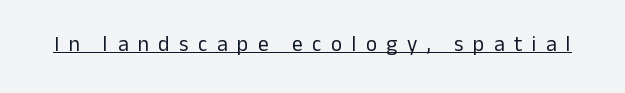
The image shows 21 px text type, upright; set unusually wide letter spacing (+0.46 em), underlined.
